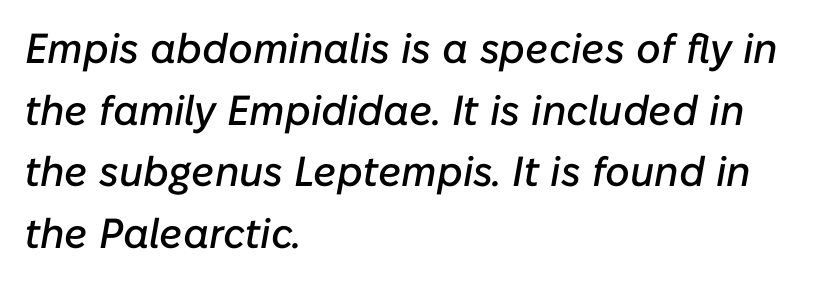
The image shows 42 px text type, italic (leaning right); set left-aligned, normal line spacing (1.47x), normal letter spacing, not underlined; low stroke contrast and a medium x-height.
